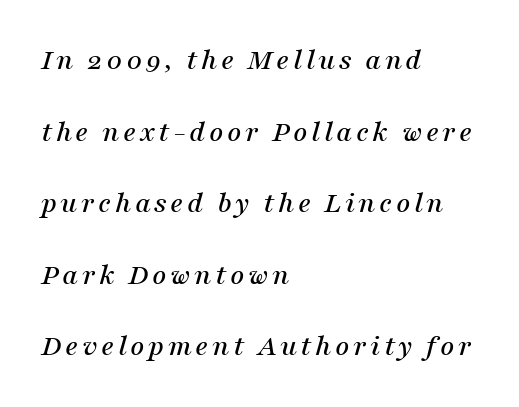
Q: Is the text italic (slanted)? A: Yes, it leans right by about 16 degrees.
Q: Is the typeface a serif or a sans-serif typeface? A: Serif.
Q: Is the text underlined? A: No.
Q: How is the paragraph aligned? A: Left-aligned.
Q: Is the spacing between lines tight, normal or loose? A: Loose.
Q: Width (condensed, normal, or wide)? A: Normal.
Q: Stroke contrast? A: Medium.
Q: x-height? A: Medium.
Q: Monospaced? A: No.
